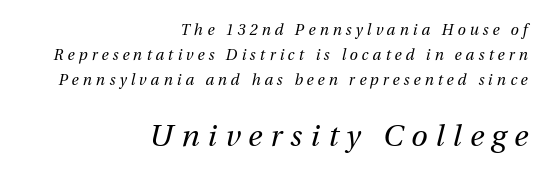
The image shows 30 px regular-weight type, italic (leaning right); set right-aligned, normal line spacing (1.68x), unusually wide letter spacing (+0.27 em), not underlined; the second (bottom) block is 2.0x larger; medium stroke contrast and a medium x-height.
